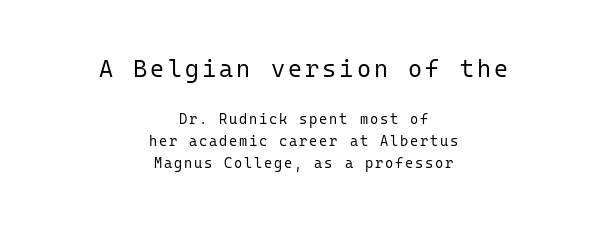
The image shows 24 px text type, upright; set centered, normal line spacing (1.57x), not underlined; the first (top) block is 1.71x larger.
